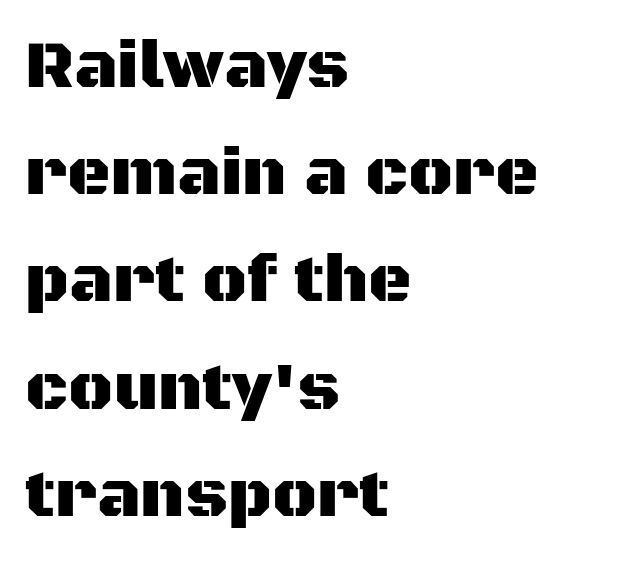
{"serif": "no", "italic": "no", "width": "normal", "stroke_contrast": "medium", "x_height": "large", "monospaced": "no", "underline": "no", "align": "left", "line_spacing": "normal", "line_spacing_ratio": 1.6, "letter_spacing": "normal", "letter_spacing_em": 0.0, "glyph_px": 67}
